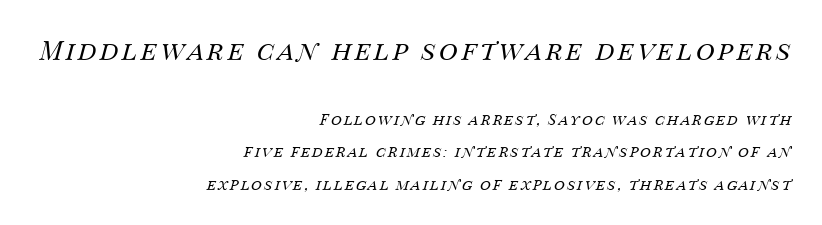
{"italic": "yes", "lean": "right", "slant_degrees": 14, "bold": "no", "underline": "no", "align": "right", "line_spacing": "loose", "line_spacing_ratio": 2.16, "larger_block": "first", "size_ratio": 1.73, "glyph_px": 26}
